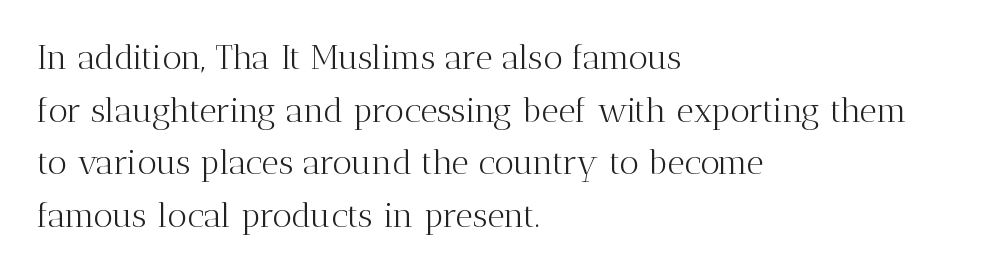
No italicization has been applied; the sample stays upright. Each word holds together tightly as a unit, with standard inter-letter gaps. In CSS terms this would be text-align: left. Line spacing here is normal. The cut favours lightness, reaching ordinary text weight at its darkest. Spacing verdict: proportional, widths tailored to each character.
